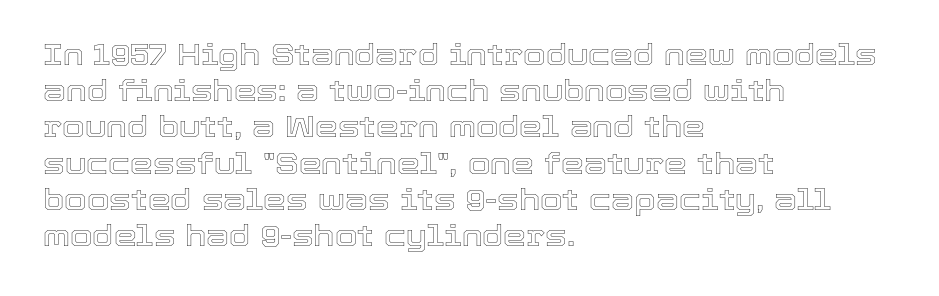
The image shows 29 px text type, upright; set left-aligned, normal line spacing (1.25x), normal letter spacing, not underlined; a medium x-height.
